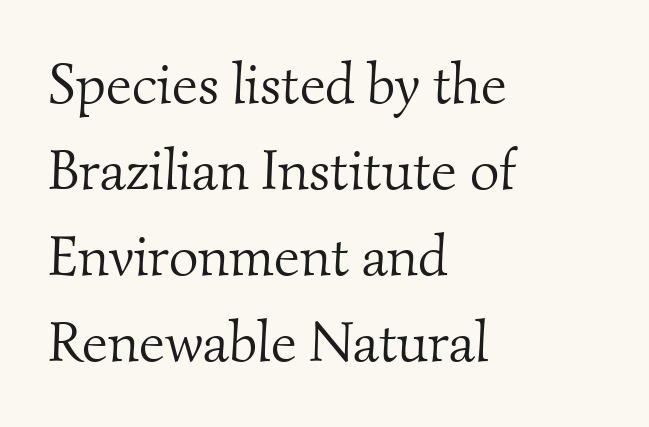
{"serif": "yes", "bold": "no", "weight": "light", "width": "normal", "stroke_contrast": "medium", "x_height": "small", "monospaced": "no", "underline": "no", "align": "left", "line_spacing": "normal", "line_spacing_ratio": 1.51, "letter_spacing": "normal", "letter_spacing_em": 0.0, "glyph_px": 57}
